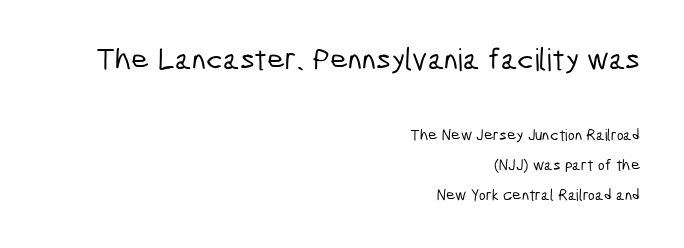
{"serif": "no", "width": "condensed", "stroke_contrast": "low", "x_height": "medium", "monospaced": "no", "underline": "no", "align": "right", "line_spacing_ratio": 1.87, "letter_spacing": "normal", "letter_spacing_em": 0.0, "larger_block": "first", "size_ratio": 1.94, "glyph_px": 31}
